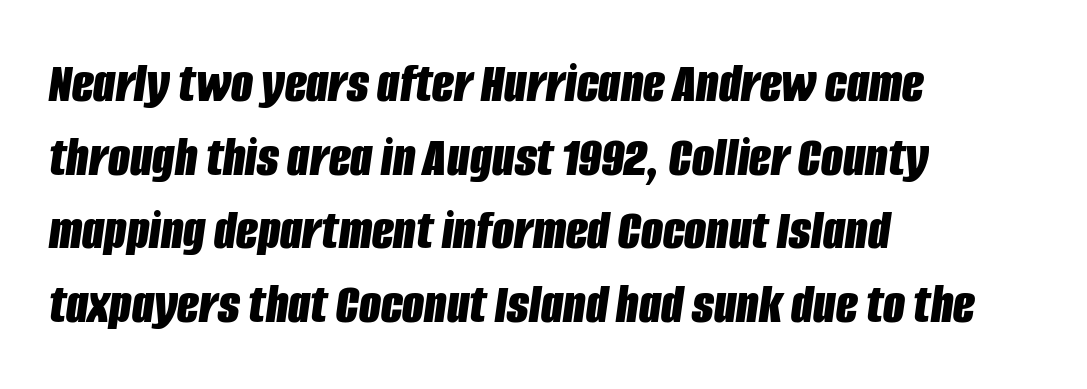
Words appear dense and cohesive because spacing is normal. Posture: slanted. Regular leading. The rendering uses natural spacing where letterforms have individual widths.
